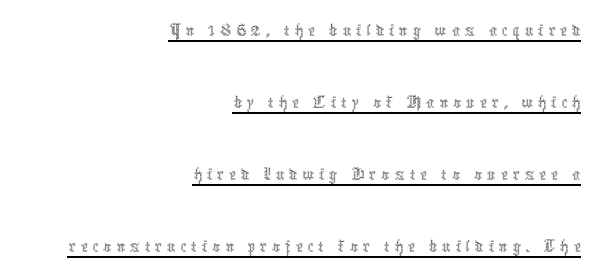
A continuous stroke trails under the words, as in a hyperlink. The typesetter chose a ragged-left arrangement here. These lines were composed using upright roman letters. You could not count columns in this text — the font is proportionally spaced. Is this a heavy cut? Hardly; it is regular or lighter.
